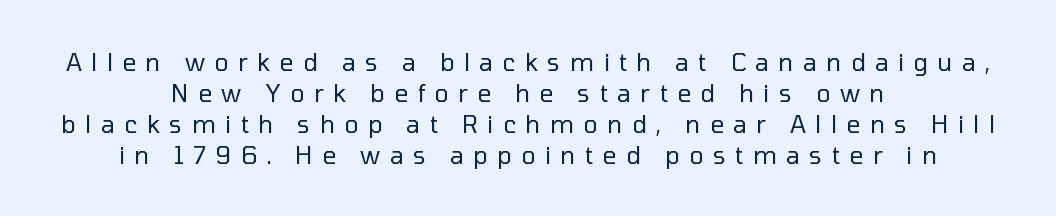
{"italic": "no", "bold": "no", "underline": "no", "align": "center", "line_spacing": "normal", "line_spacing_ratio": 1.29, "letter_spacing": "wide", "letter_spacing_em": 0.39, "glyph_px": 24}
